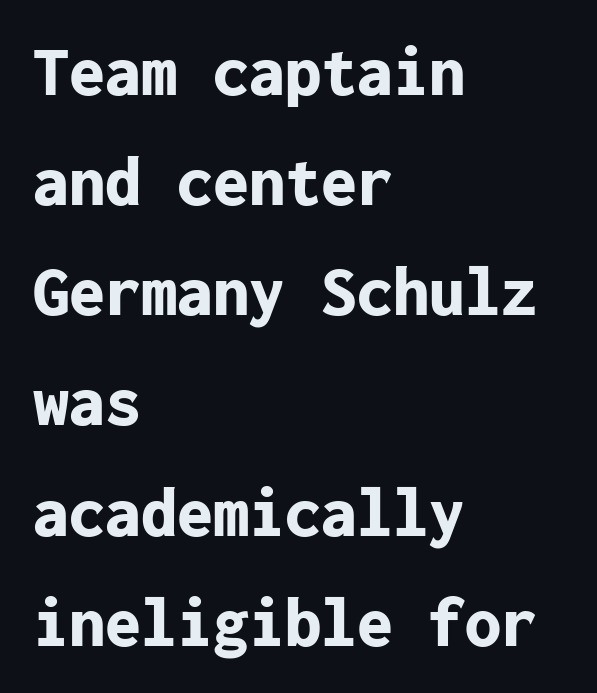
{"serif": "no", "italic": "no", "bold": "yes", "weight": "bold", "width": "normal", "stroke_contrast": "low", "x_height": "medium", "monospaced": "yes", "underline": "no", "align": "left", "line_spacing": "normal", "line_spacing_ratio": 1.53, "letter_spacing": "normal", "letter_spacing_em": 0.0, "glyph_px": 72}
